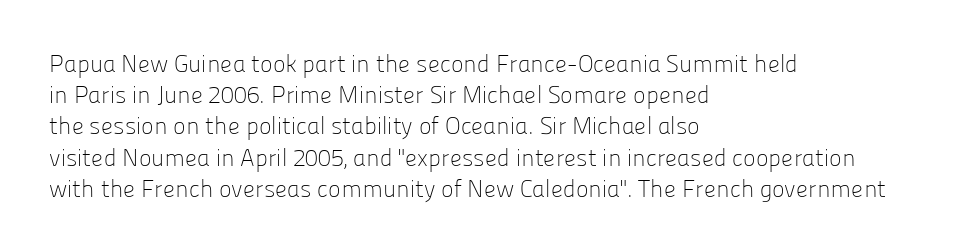
{"italic": "no", "bold": "no", "underline": "no", "align": "left", "line_spacing": "normal", "line_spacing_ratio": 1.3, "letter_spacing": "normal", "letter_spacing_em": 0.0, "glyph_px": 24}
